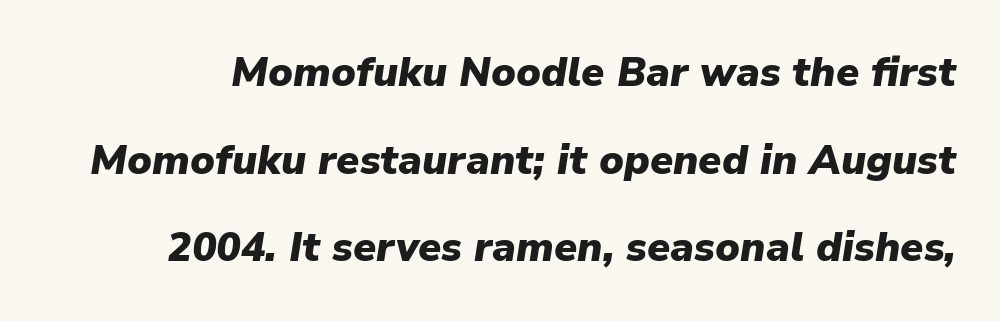
Q: Is the text bold? A: Yes.
Q: Is the text italic (slanted)? A: Yes, it leans right by about 9 degrees.
Q: Is the text underlined? A: No.
Q: Is the spacing between letters normal or unusually wide? A: Normal.
Q: Is the spacing between lines tight, normal or loose? A: Loose.
Q: Width (condensed, normal, or wide)? A: Normal.
Q: Stroke contrast? A: Low.
Q: x-height? A: Medium.
Q: Monospaced? A: No.
